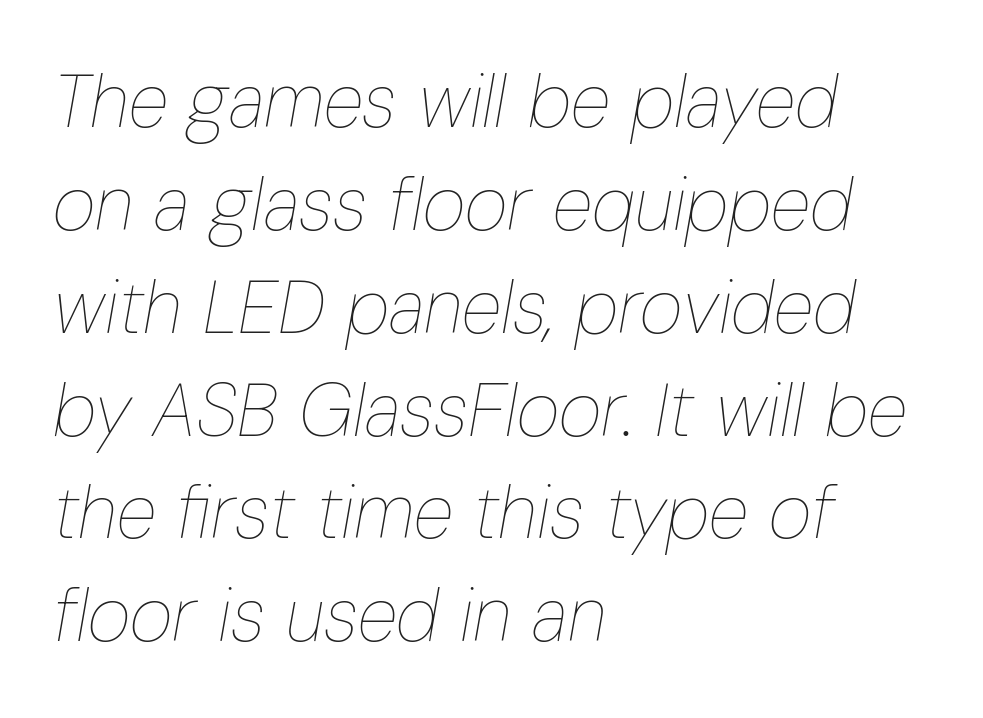
The image shows 74 px thin, condensed type, italic (leaning right); set left-aligned, normal line spacing (1.39x), normal letter spacing, not underlined; low stroke contrast and a medium x-height.
